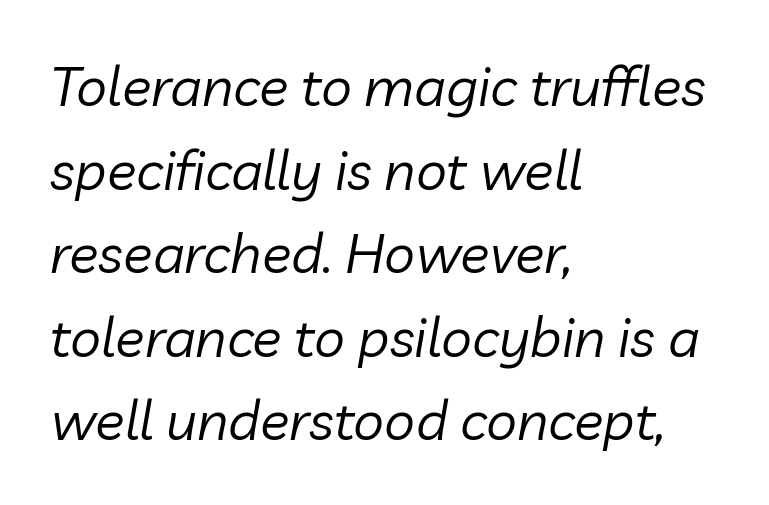
The image shows 55 px regular-weight type, italic (leaning right); set left-aligned, normal line spacing (1.52x), normal letter spacing, not underlined; low stroke contrast and a medium x-height.
